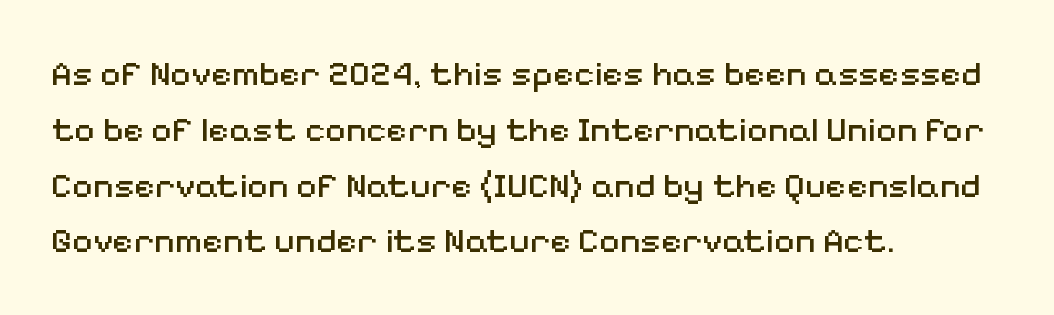
The image shows 36 px regular-weight sans-serif type, upright; set left-aligned, normal line spacing (1.55x), normal letter spacing, not underlined; medium stroke contrast and a medium x-height.
